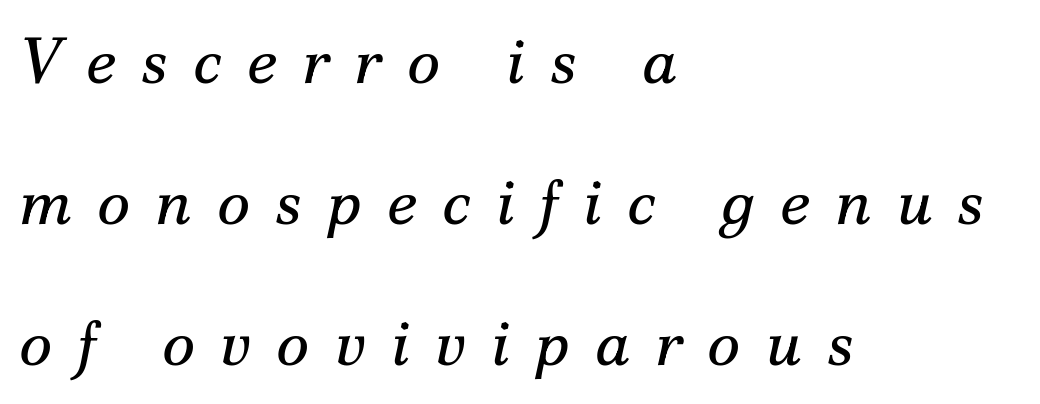
Check where the strokes stop: tiny serifs finish them off. Words float on clear page, feet unadorned. Notice how the passage keeps a crisp vertical edge on the left only. Slant detected: the letters are inclined. No letter is thick-stroked: the sample isn't bold. A typesetter would call this proportional, since set widths differ per character.
